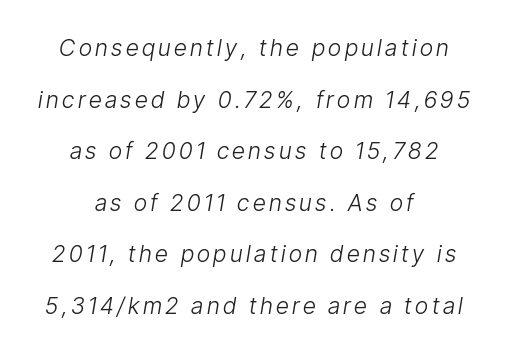
Q: Is the text bold? A: No.
Q: Is the text italic (slanted)? A: Yes, it leans right by about 9 degrees.
Q: Is the text underlined? A: No.
Q: How is the paragraph aligned? A: Centered.
Q: Is the spacing between lines tight, normal or loose? A: Loose.
